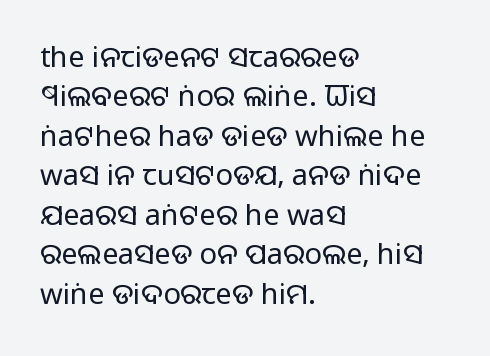
The typeface chosen for these lines omits serifs. Nobody drew a line under any word here. Think of a printed novel: that variable character pitch is what you see here. The lettering stays uniformly vertical, giving the passage a roman look. The designer left line spacing at the default. The rag falls on the right side of this text block.
